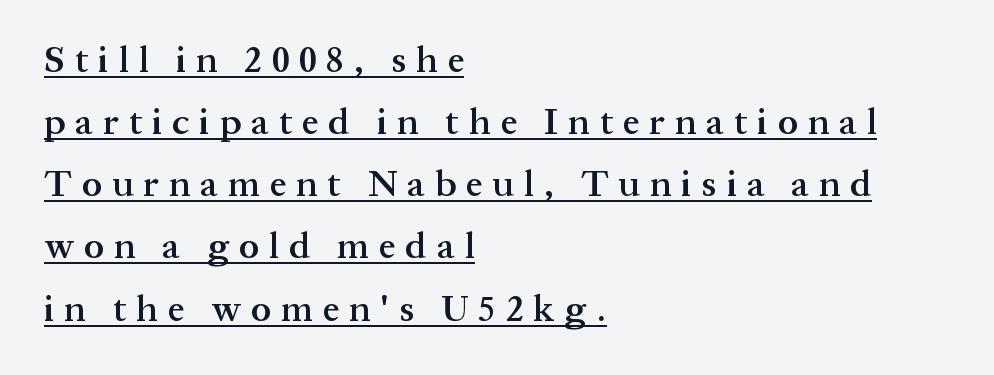
{"serif": "yes", "italic": "no", "bold": "semi", "weight": "semibold", "width": "normal", "stroke_contrast": "medium", "x_height": "medium", "monospaced": "no", "underline": "yes", "align": "left", "line_spacing": "normal", "line_spacing_ratio": 1.68, "letter_spacing": "wide", "letter_spacing_em": 0.27, "glyph_px": 37}
